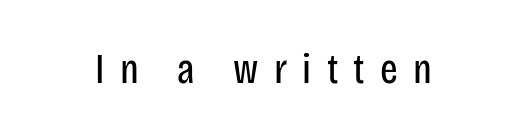
{"serif": "no", "italic": "no", "bold": "no", "weight": "regular", "width": "condensed", "stroke_contrast": "low", "x_height": "large", "monospaced": "no", "underline": "no", "letter_spacing": "wide", "letter_spacing_em": 0.36, "glyph_px": 42}
